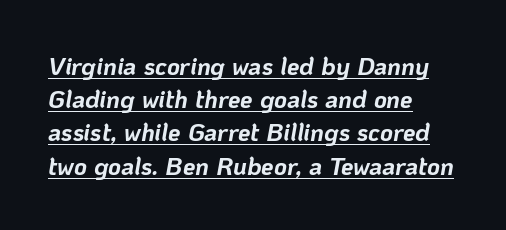
Every word sits above its own underline. Is the type slanted? Yes — the strokes lean at a clear angle. The typesetter chose a ragged-right arrangement here. Horizontal bands of white between lines are of average thickness. The sample has been set heavy, in full bold.
